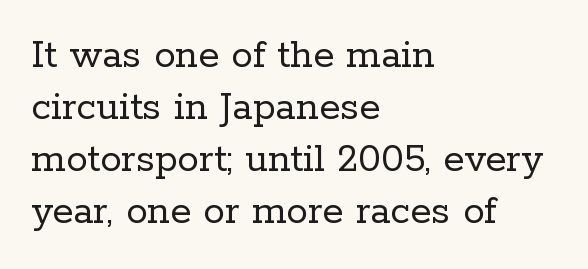
{"serif": "yes", "italic": "no", "bold": "no", "weight": "regular", "width": "normal", "stroke_contrast": "low", "x_height": "medium", "monospaced": "no", "underline": "no", "align": "left", "line_spacing_ratio": 1.21, "letter_spacing": "normal", "letter_spacing_em": 0.0, "glyph_px": 43}
